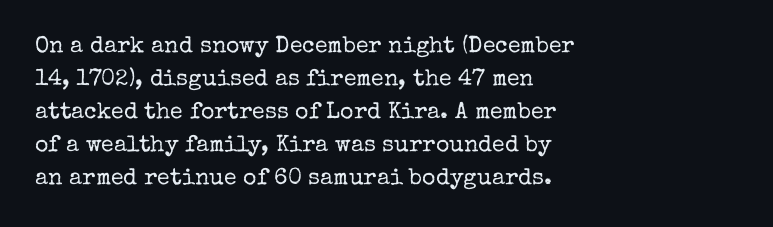
Q: Is the text bold? A: No.
Q: Is the text italic (slanted)? A: No, it is upright.
Q: Is the text underlined? A: No.
Q: How is the paragraph aligned? A: Left-aligned.
Q: Is the spacing between letters normal or unusually wide? A: Normal.
Q: Is the spacing between lines tight, normal or loose? A: Normal.
